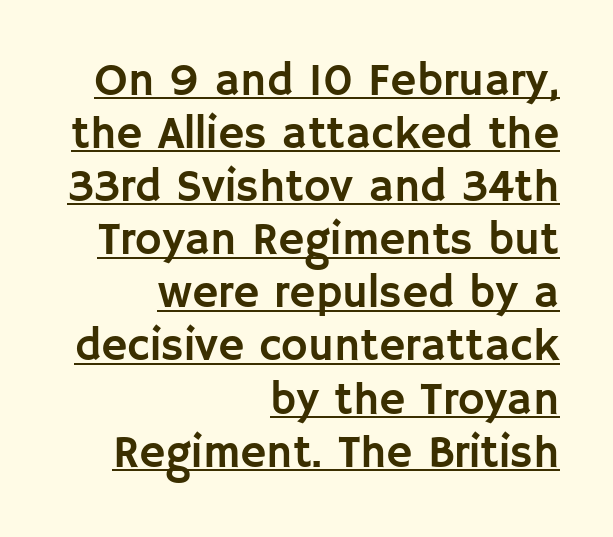
What stands out about the letter spacing? Nothing — it is the standard amount. The specimen reads as upright at a glance. This rendering uses right alignment, leaving the left contour irregular. A rule runs beneath these lines of type. Each letter's strokes conclude bluntly, with no projecting serifs. Looks like regular typesetting: each glyph gets only the width it needs.
